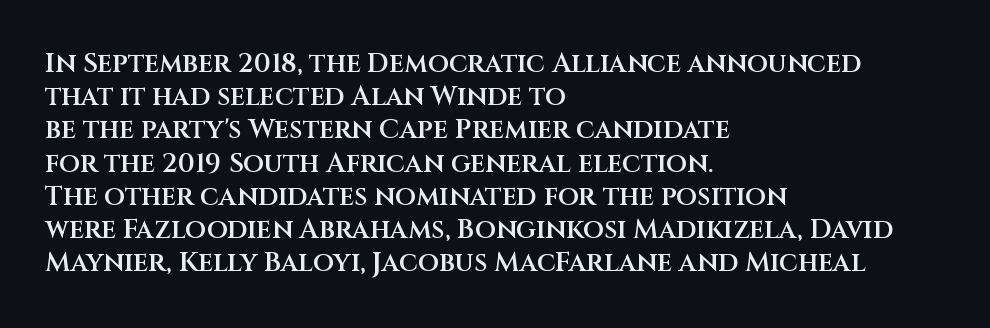
Q: Is the text bold? A: Semi-bold.
Q: Is the text italic (slanted)? A: No, it is upright.
Q: Is the text underlined? A: No.
Q: How is the paragraph aligned? A: Left-aligned.
Q: Is the spacing between letters normal or unusually wide? A: Normal.
